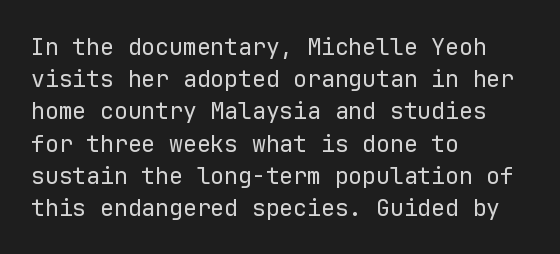
Q: Is the text bold? A: No.
Q: Is the text italic (slanted)? A: No, it is upright.
Q: Is the text underlined? A: No.
Q: How is the paragraph aligned? A: Left-aligned.
Q: Is the spacing between letters normal or unusually wide? A: Normal.
Q: Is the spacing between lines tight, normal or loose? A: Normal.
